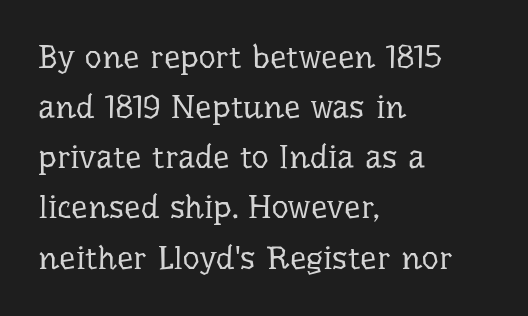
Font category for this specimen: serif. Evenly set lines give the paragraph a standard silhouette. The passage is arranged the way most books set body copy — flush left. The gap between lines stays unmarked.
